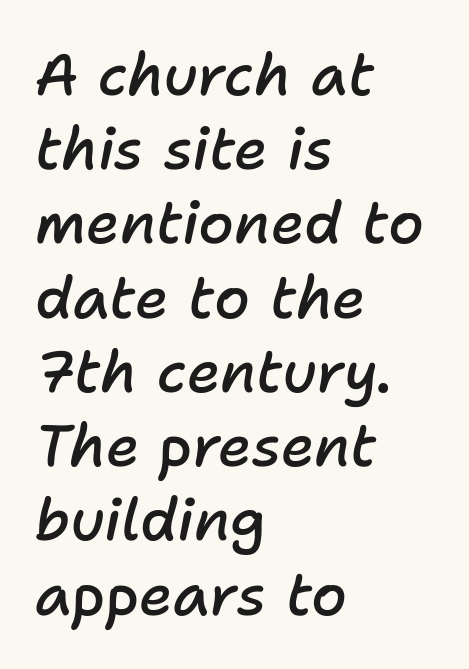
Students, this is semibold: more ink than regular, less than bold. Here the designer chose a conventional face with non-uniform glyph widths. In terms of leading, this rendering sits right in the middle. A typesetter would mark this as italic.
